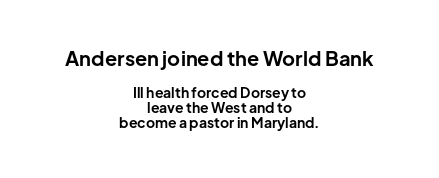
Horizontal bands of white between lines are thin slivers. The face used here is rendered with its standard letterfit. The paragraph has two soft edges and a firm central axis. Strokes here are thick enough to call this a true bold. The block sitting higher on the canvas is the one with enlarged characters.
